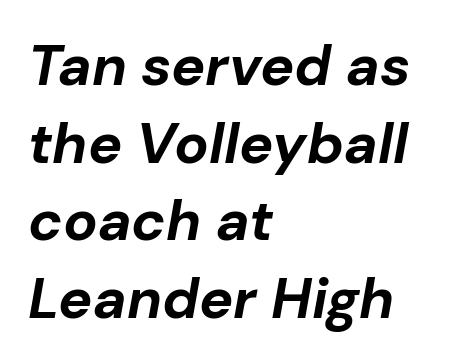
When letters slant like this, we call the style italic. Regular leading. Note the varied advance widths — an 'i' is clearly narrower than an 'm'. The passage shown has conventional tracking throughout. Compared with an ordinary text face, these strokes are far heavier — a full bold.
